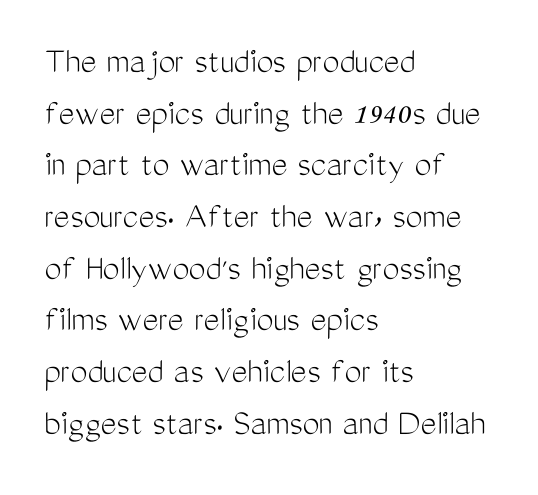
Stems and bowls with no extra thickness — not bold. The glyphs are unaccompanied by any horizontal stroke below them. Between one letter and the next there's only the usual sliver of space. Is there any slant? The stems are plumb. This sample has the flowing, uneven cadence of proportional lettering.
